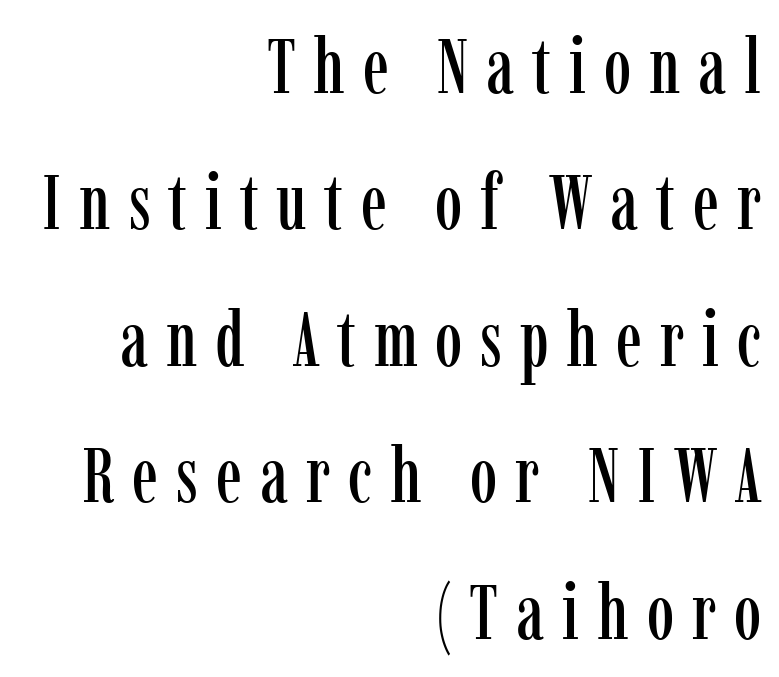
{"serif": "yes", "italic": "no", "width": "condensed", "stroke_contrast": "low", "x_height": "medium", "monospaced": "no", "underline": "no", "align": "right", "line_spacing_ratio": 1.75, "letter_spacing": "wide", "letter_spacing_em": 0.23, "glyph_px": 78}
